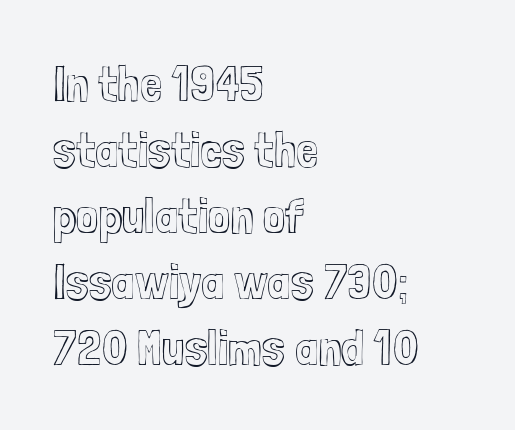
How are the letters spaced? Ordinarily, with no added tracking. Lines of text with bare space underneath. Every row of glyphs begins at an identical x-position on the left. Is there much room between lines? A standard amount, neither cramped nor airy. The rendering uses natural spacing where letterforms have individual widths.
